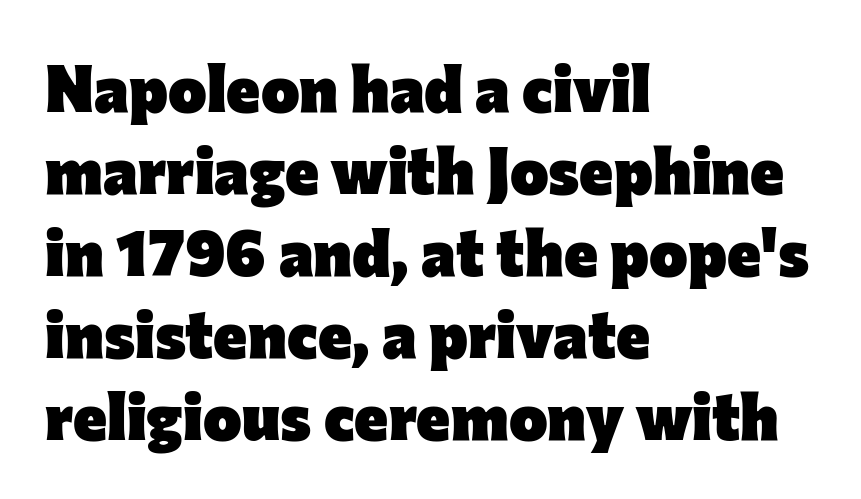
{"serif": "no", "italic": "no", "bold": "yes", "weight": "heavy", "width": "normal", "stroke_contrast": "low", "x_height": "medium", "monospaced": "no", "underline": "no", "align": "left", "line_spacing": "normal", "line_spacing_ratio": 1.26, "letter_spacing": "normal", "letter_spacing_em": 0.0, "glyph_px": 65}
